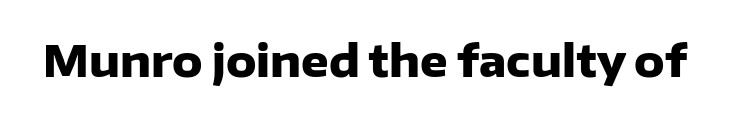
Set as a true bold cut, around the 700 mark. This rendering leaves character spacing at its baseline value. Serifs: no, the terminals of the letterforms are clean. Underlining? Definitely not there.
